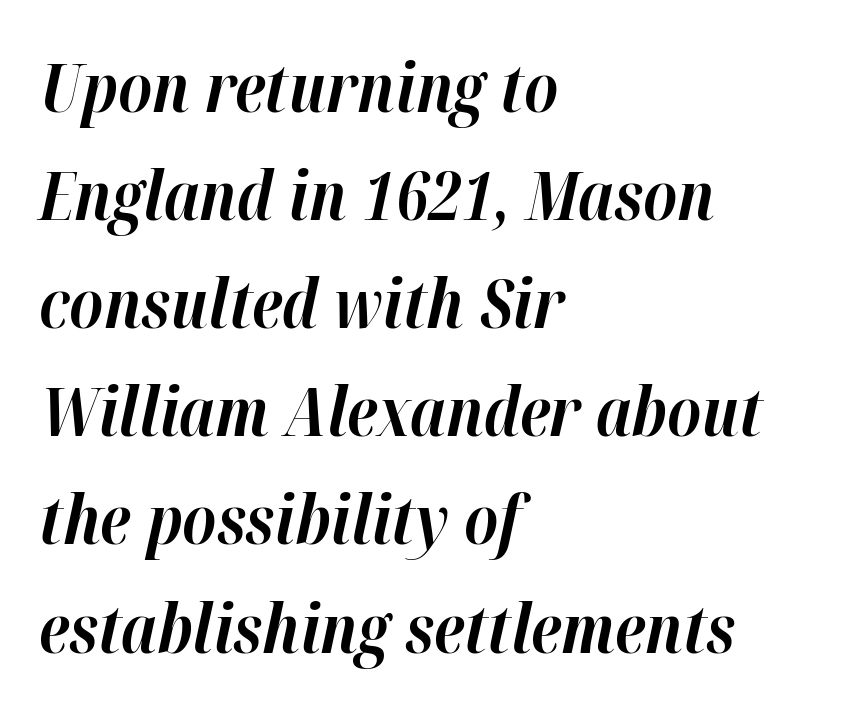
The image shows 68 px bold type, italic (leaning right); set left-aligned, normal line spacing (1.59x), normal letter spacing, not underlined; high stroke contrast and a medium x-height.
